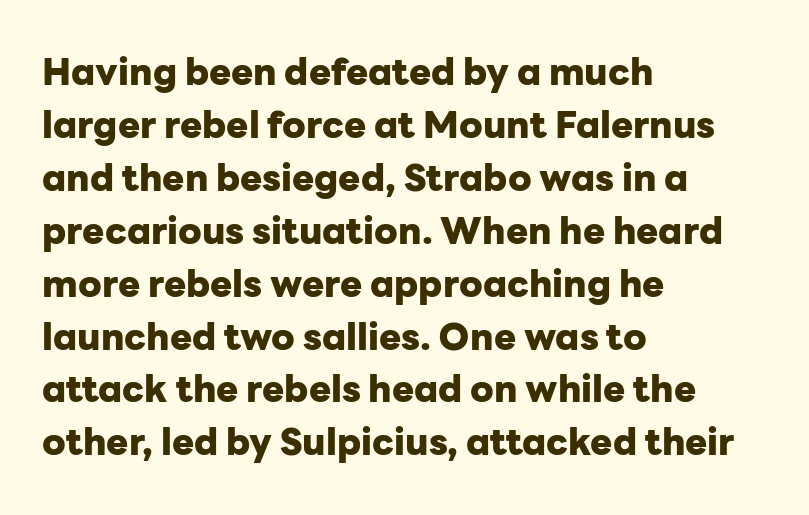
Q: Is the text bold? A: Yes.
Q: Is the text italic (slanted)? A: No, it is upright.
Q: Is the typeface a serif or a sans-serif typeface? A: Sans-serif.
Q: Is the text underlined? A: No.
Q: How is the paragraph aligned? A: Left-aligned.
Q: Is the spacing between letters normal or unusually wide? A: Normal.
Q: Is the spacing between lines tight, normal or loose? A: Normal.
Q: Width (condensed, normal, or wide)? A: Normal.
Q: Stroke contrast? A: Low.
Q: x-height? A: Medium.
Q: Monospaced? A: No.
